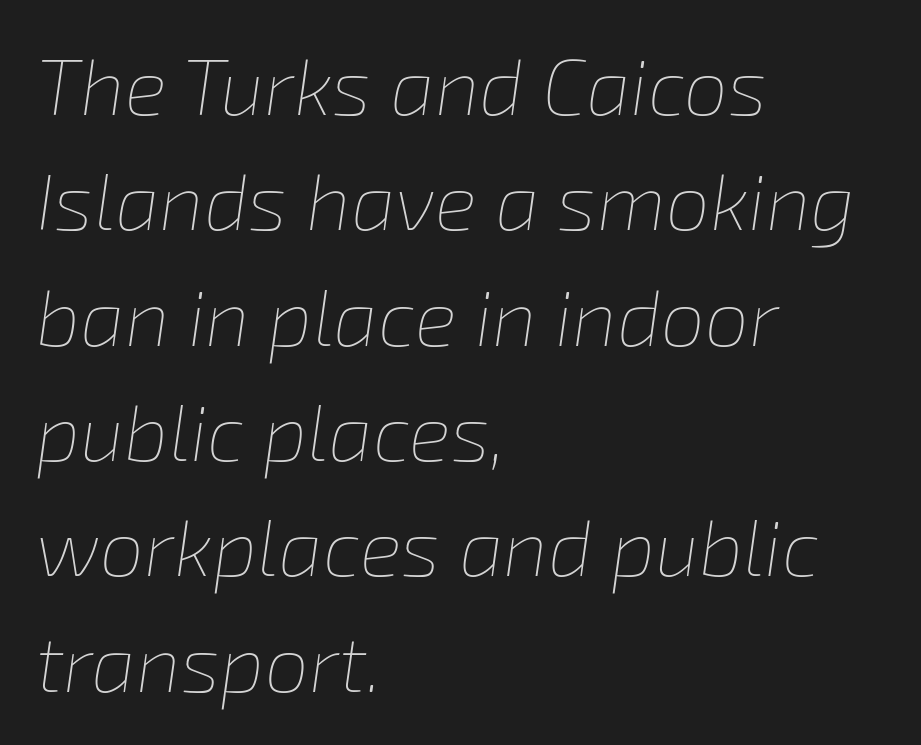
The image shows 79 px thin type, italic (leaning right); set left-aligned, normal line spacing (1.46x), normal letter spacing, not underlined; low stroke contrast and a medium x-height.
